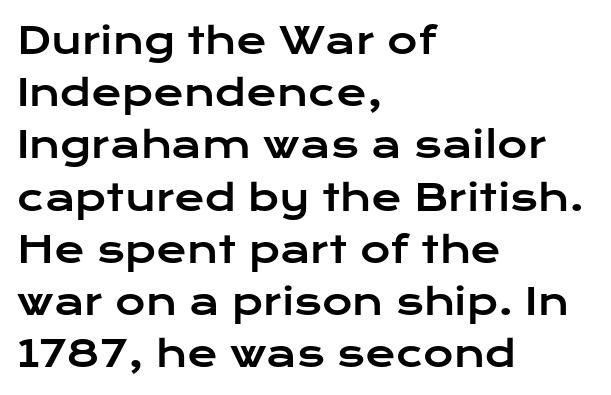
The letters stand straight up with perfectly vertical stems. Caption: multi-line text, flush left, ragged right. These lines are rendered in a variable-pitch font. Horizontal bands of white between lines are of average thickness.
